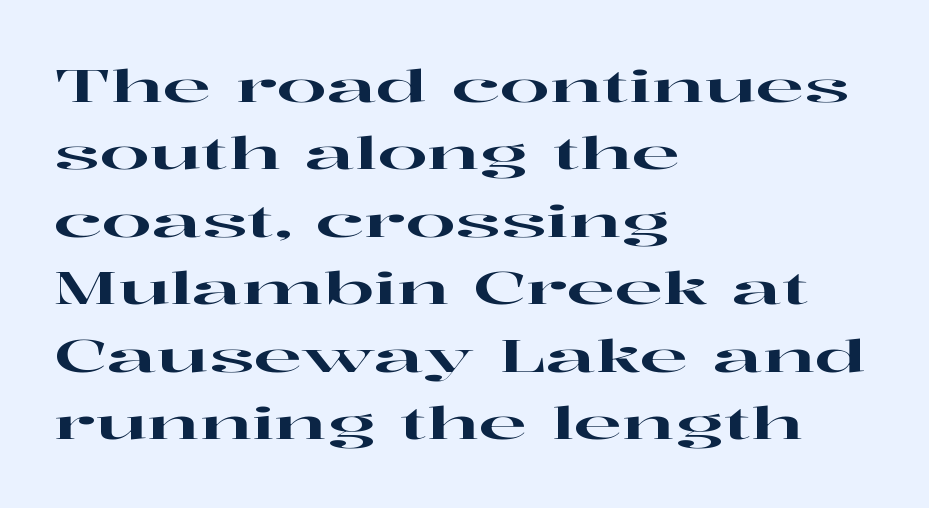
The letters stand straight up with perfectly vertical stems. A typesetter would label this face a serif. The text block is weighted toward the left margin, trailing off unevenly rightward. You could not count columns in this text — the font is proportionally spaced.
